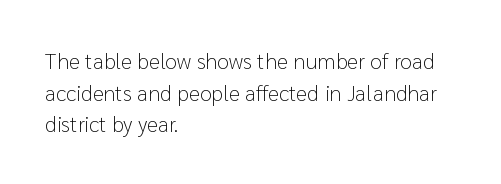
Q: Is the text bold? A: No.
Q: Is the text italic (slanted)? A: No, it is upright.
Q: Is the text underlined? A: No.
Q: How is the paragraph aligned? A: Left-aligned.
Q: Is the spacing between letters normal or unusually wide? A: Normal.
Q: Is the spacing between lines tight, normal or loose? A: Normal.
